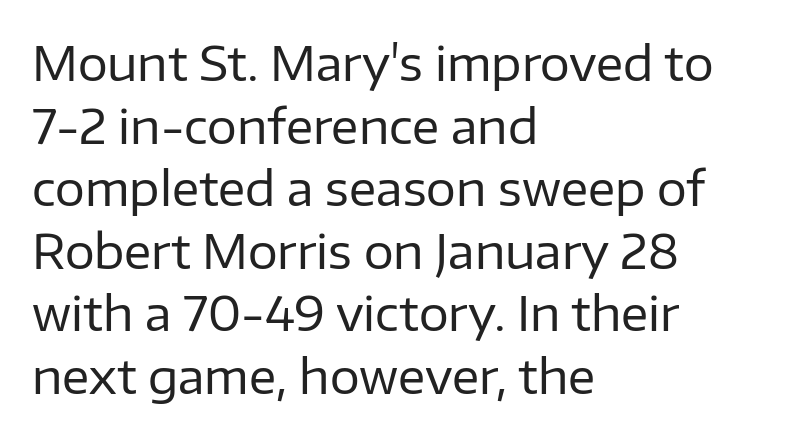
The image shows 47 px regular-weight sans-serif type, upright; set left-aligned, normal line spacing (1.33x), normal letter spacing, not underlined; low stroke contrast and a medium x-height.
